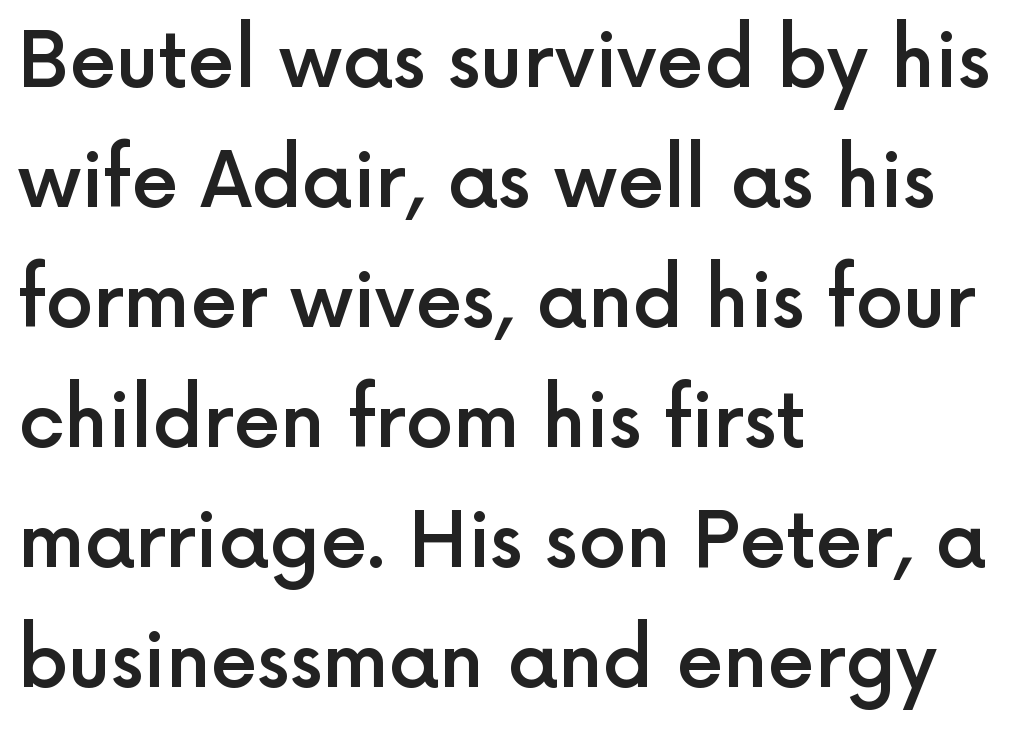
Q: Is the text bold? A: Semi-bold.
Q: Is the text italic (slanted)? A: No, it is upright.
Q: Is the typeface a serif or a sans-serif typeface? A: Sans-serif.
Q: Is the text underlined? A: No.
Q: How is the paragraph aligned? A: Left-aligned.
Q: Is the spacing between letters normal or unusually wide? A: Normal.
Q: Is the spacing between lines tight, normal or loose? A: Normal.
Q: Width (condensed, normal, or wide)? A: Normal.
Q: x-height? A: Medium.
Q: Monospaced? A: No.
